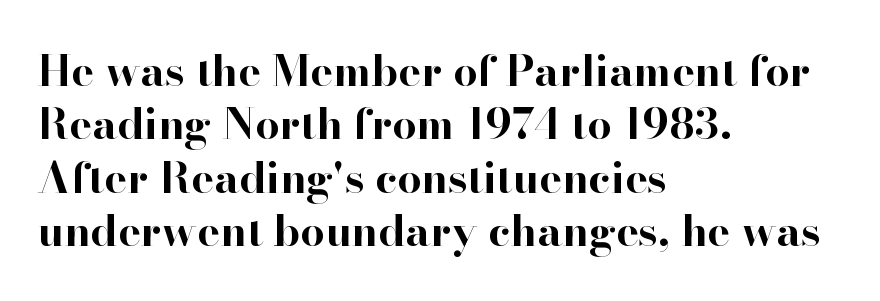
{"serif": "yes", "italic": "no", "bold": "yes", "weight": "bold", "width": "normal", "stroke_contrast": "high", "x_height": "small", "monospaced": "no", "underline": "no", "align": "left", "line_spacing_ratio": 1.24, "letter_spacing": "normal", "letter_spacing_em": 0.0, "glyph_px": 43}
